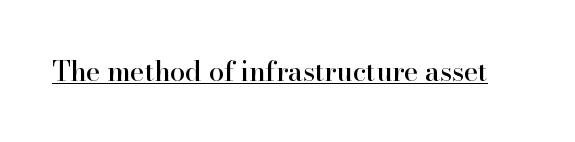
{"italic": "no", "underline": "yes", "letter_spacing": "normal", "letter_spacing_em": 0.0, "glyph_px": 27}
